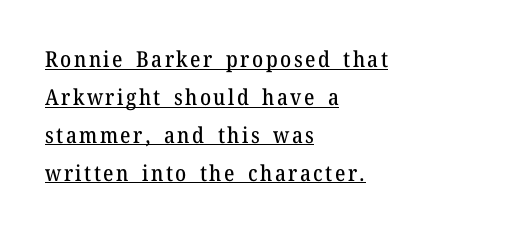
Q: Is the text italic (slanted)? A: No, it is upright.
Q: Is the text underlined? A: Yes.
Q: How is the paragraph aligned? A: Left-aligned.
